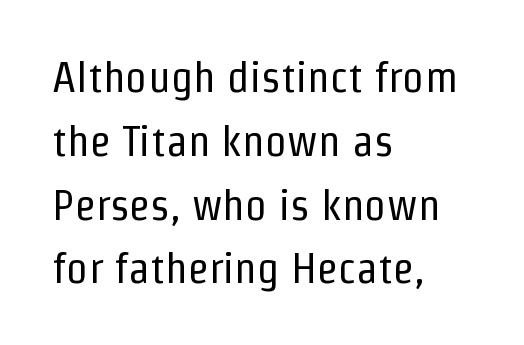
The line texture is even and compact thanks to regular tracking. The typesetter chose a ragged-right arrangement here. Are there feet on the stems? There aren't — it's a sans. Letters have the restrained weight of plain body copy at most.
